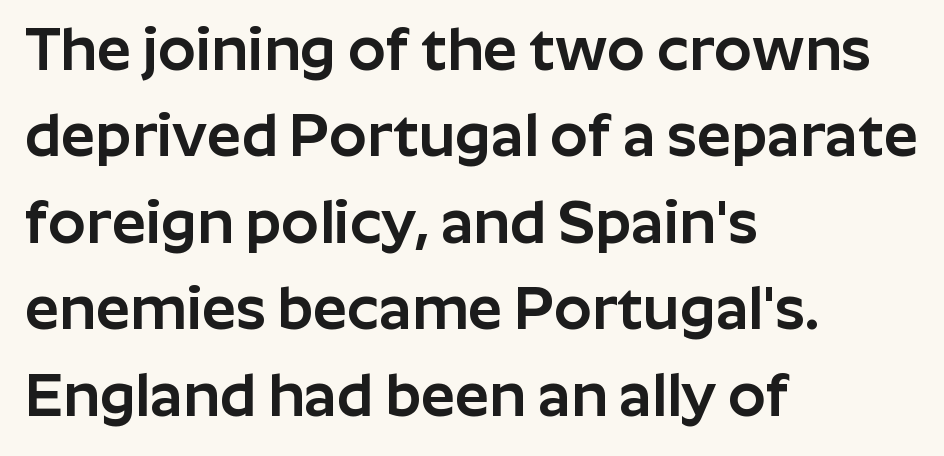
The image shows 60 px sans-serif type, upright; set left-aligned, normal line spacing (1.44x), normal letter spacing, not underlined; low stroke contrast and a medium x-height.
